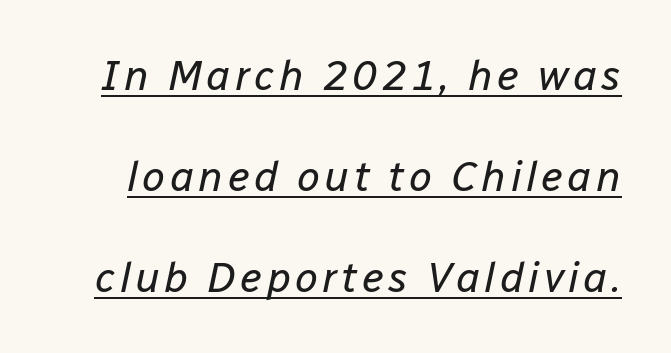
The image shows 42 px regular-weight type, italic (leaning right); set loose line spacing (2.4x), underlined; low stroke contrast and a medium x-height.
